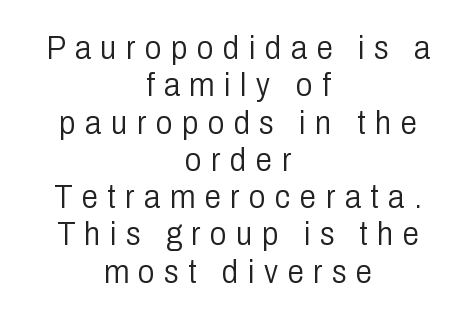
Q: Is the text bold? A: No.
Q: Is the text italic (slanted)? A: No, it is upright.
Q: Is the typeface a serif or a sans-serif typeface? A: Sans-serif.
Q: Is the text underlined? A: No.
Q: How is the paragraph aligned? A: Centered.
Q: Is the spacing between letters normal or unusually wide? A: Unusually wide.
Q: Is the spacing between lines tight, normal or loose? A: Tight.
Q: Width (condensed, normal, or wide)? A: Condensed.
Q: Stroke contrast? A: Low.
Q: x-height? A: Medium.
Q: Monospaced? A: No.
